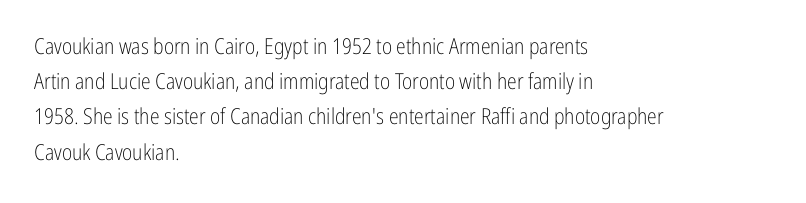
A quiet, ordinary-to-light weight characterises the typeface. Default kerning and tracking; the words read as compact shapes. These lines stack with their left ends in a neat column. The leading is moderate, giving the passage an even texture.
